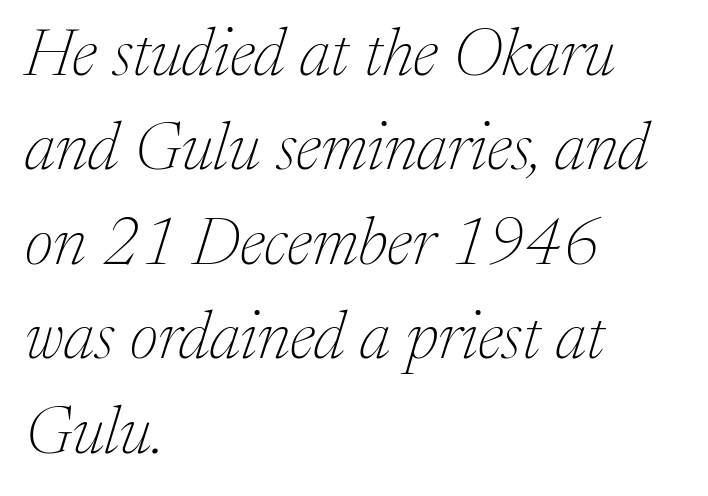
{"serif": "yes", "italic": "yes", "lean": "right", "slant_degrees": 17, "bold": "no", "weight": "thin", "width": "normal", "stroke_contrast": "medium", "x_height": "medium", "monospaced": "no", "underline": "no", "align": "left", "line_spacing": "normal", "line_spacing_ratio": 1.41, "letter_spacing": "normal", "letter_spacing_em": 0.0, "glyph_px": 67}
